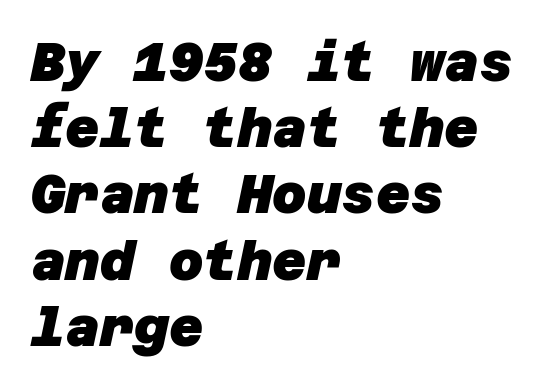
{"serif": "no", "bold": "yes", "weight": "heavy", "width": "normal", "stroke_contrast": "low", "x_height": "large", "underline": "no", "align": "left", "line_spacing": "normal", "line_spacing_ratio": 1.25, "letter_spacing": "normal", "letter_spacing_em": 0.0, "glyph_px": 53}
